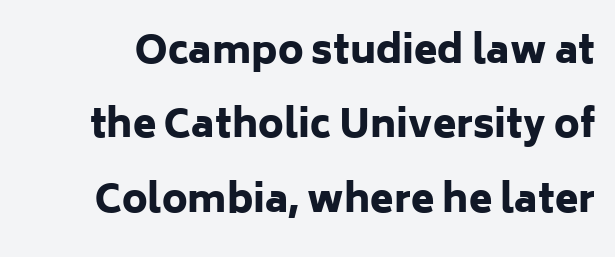
{"serif": "no", "italic": "no", "bold": "yes", "weight": "heavy", "width": "normal", "stroke_contrast": "low", "x_height": "medium", "monospaced": "no", "underline": "no", "line_spacing": "loose", "line_spacing_ratio": 1.96, "letter_spacing": "normal", "letter_spacing_em": 0.0, "glyph_px": 38}
